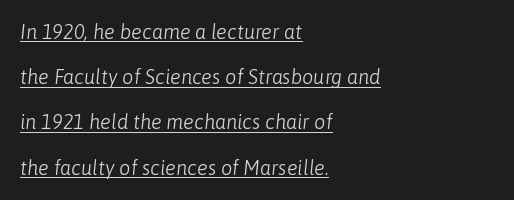
The image shows 20 px text type, italic (leaning right); set left-aligned, loose line spacing (2.26x), normal letter spacing, underlined.
